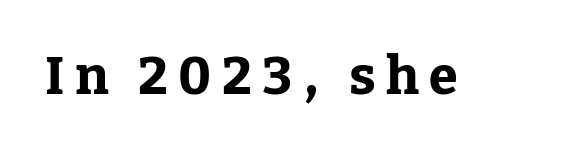
The image shows 52 px bold serif type, upright; set unusually wide letter spacing (+0.2 em), not underlined; low stroke contrast and a medium x-height.
